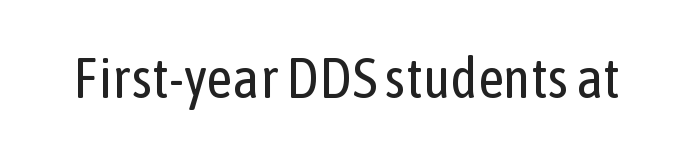
{"serif": "no", "italic": "no", "bold": "no", "weight": "regular", "width": "condensed", "stroke_contrast": "low", "x_height": "medium", "monospaced": "no", "underline": "no", "letter_spacing": "normal", "letter_spacing_em": 0.0, "glyph_px": 57}
